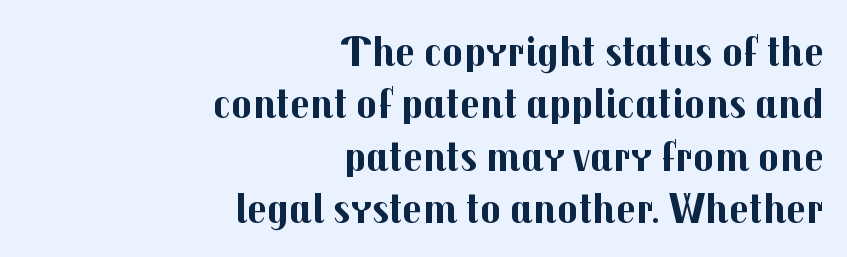
The image shows 44 px bold sans-serif type, upright; set right-aligned, line spacing 1.19x, normal letter spacing, not underlined; medium stroke contrast and a medium x-height.
